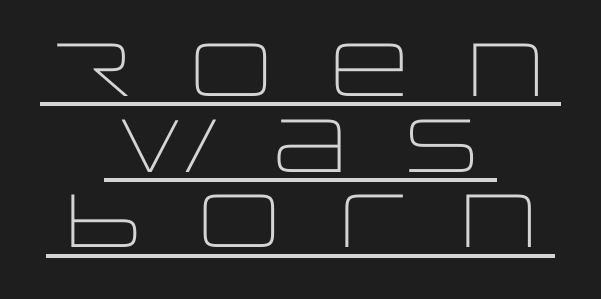
{"serif": "no", "italic": "no", "bold": "no", "weight": "light", "width": "wide", "stroke_contrast": "low", "x_height": "large", "monospaced": "no", "underline": "yes", "align": "center", "line_spacing": "tight", "line_spacing_ratio": 1.01, "letter_spacing": "wide", "letter_spacing_em": 0.3, "glyph_px": 75}
